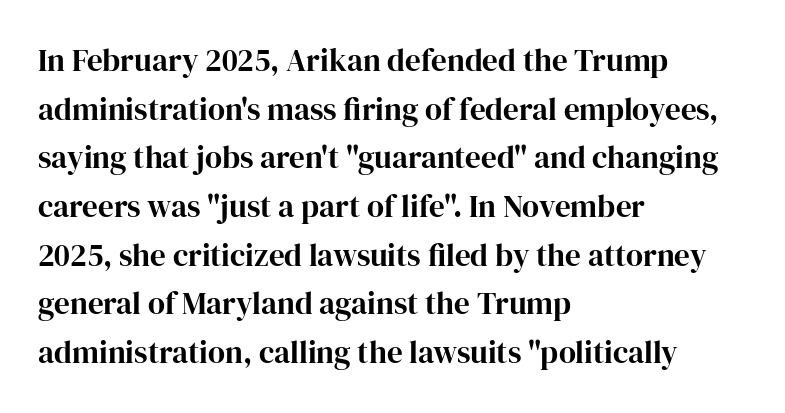
Q: Is the text italic (slanted)? A: No, it is upright.
Q: Is the typeface a serif or a sans-serif typeface? A: Serif.
Q: Is the text underlined? A: No.
Q: How is the paragraph aligned? A: Left-aligned.
Q: Is the spacing between letters normal or unusually wide? A: Normal.
Q: Is the spacing between lines tight, normal or loose? A: Normal.
Q: Width (condensed, normal, or wide)? A: Normal.
Q: Stroke contrast? A: High.
Q: x-height? A: Medium.
Q: Monospaced? A: No.
